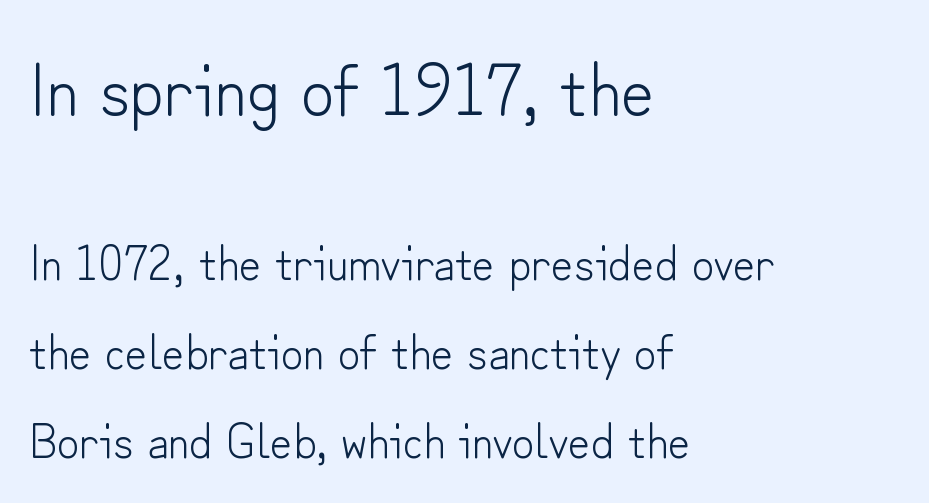
Q: Is the text bold? A: No.
Q: Is the text italic (slanted)? A: No, it is upright.
Q: Is the typeface a serif or a sans-serif typeface? A: Sans-serif.
Q: Is the text underlined? A: No.
Q: How is the paragraph aligned? A: Left-aligned.
Q: Is the spacing between letters normal or unusually wide? A: Normal.
Q: Which block of text is set in a larger size, the first (top) or the second (bottom)? A: The first (top) one.
Q: Width (condensed, normal, or wide)? A: Normal.
Q: Stroke contrast? A: Low.
Q: x-height? A: Small.
Q: Monospaced? A: No.
